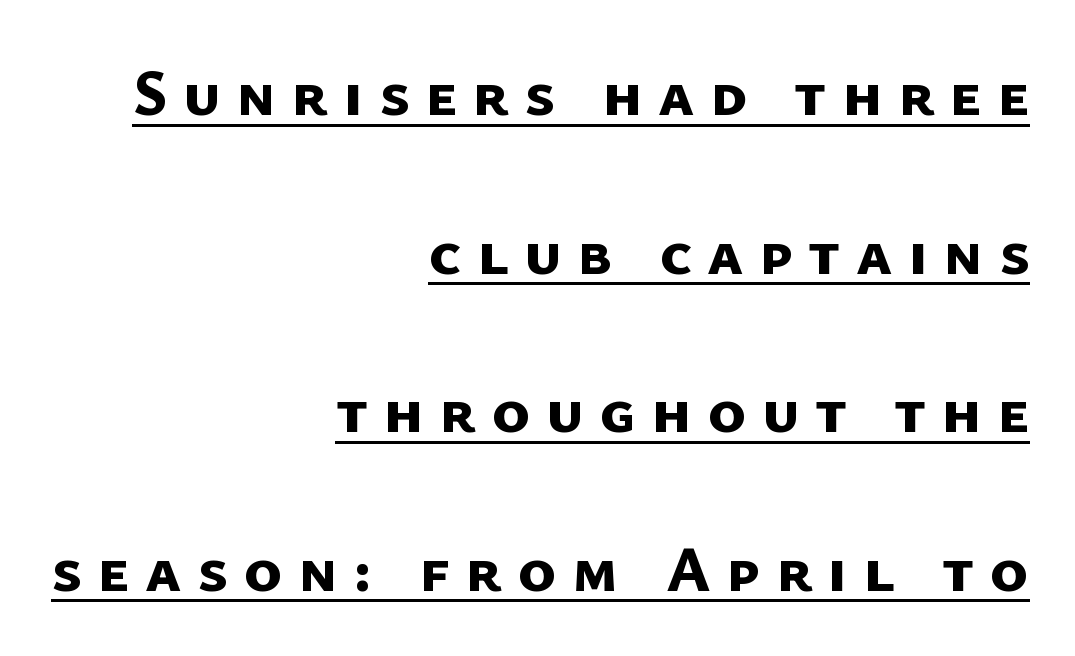
One glance says open: line gaps are wider than usual. The passage shown has open, widely tracked lettering throughout. The paragraph has a hard right edge and a soft left edge. The passage shown is typed in a proportional face where columns would drift.
